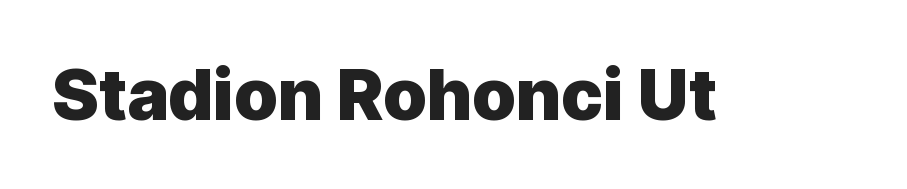
{"serif": "no", "italic": "no", "bold": "yes", "weight": "heavy", "width": "normal", "x_height": "medium", "monospaced": "no", "underline": "no", "letter_spacing": "normal", "letter_spacing_em": 0.0, "glyph_px": 70}
